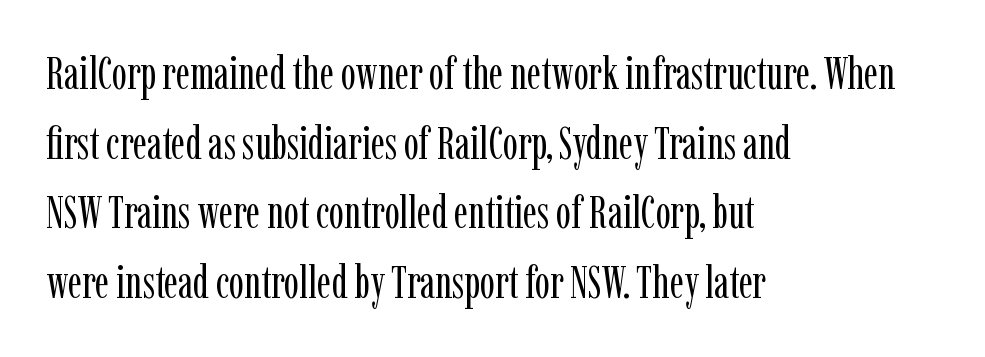
Q: Is the text bold? A: No.
Q: Is the text italic (slanted)? A: No, it is upright.
Q: Is the typeface a serif or a sans-serif typeface? A: Serif.
Q: Is the text underlined? A: No.
Q: How is the paragraph aligned? A: Left-aligned.
Q: Is the spacing between letters normal or unusually wide? A: Normal.
Q: Is the spacing between lines tight, normal or loose? A: Normal.
Q: Width (condensed, normal, or wide)? A: Condensed.
Q: Stroke contrast? A: Low.
Q: x-height? A: Medium.
Q: Monospaced? A: No.
